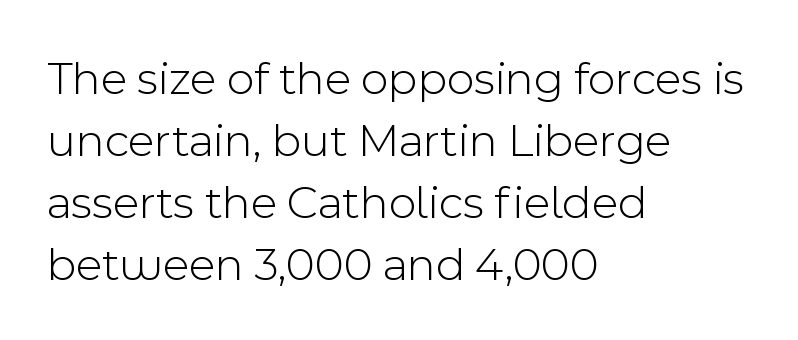
Q: Is the text bold? A: No.
Q: Is the text italic (slanted)? A: No, it is upright.
Q: Is the typeface a serif or a sans-serif typeface? A: Sans-serif.
Q: Is the text underlined? A: No.
Q: How is the paragraph aligned? A: Left-aligned.
Q: Is the spacing between letters normal or unusually wide? A: Normal.
Q: Is the spacing between lines tight, normal or loose? A: Normal.
Q: Width (condensed, normal, or wide)? A: Normal.
Q: x-height? A: Medium.
Q: Monospaced? A: No.
